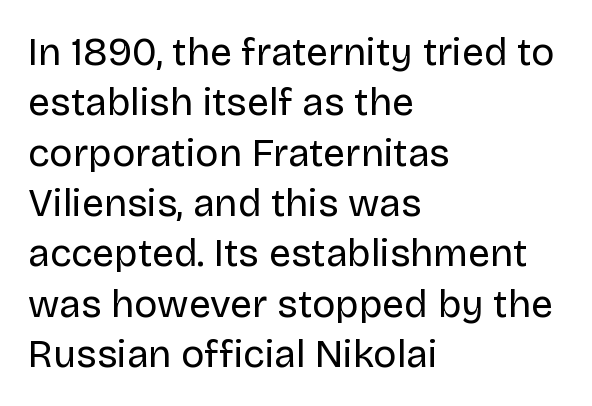
The image shows 39 px regular-weight sans-serif type, upright; set left-aligned, normal line spacing (1.29x), normal letter spacing, not underlined; low stroke contrast and a large x-height.
